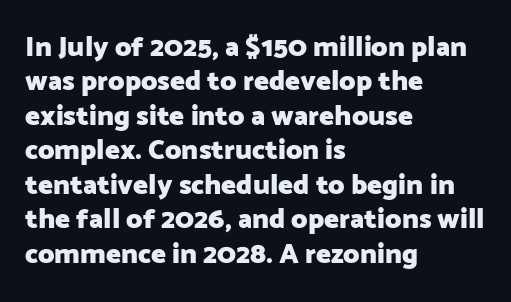
Q: Is the text bold? A: Yes.
Q: Is the text italic (slanted)? A: No, it is upright.
Q: Is the typeface a serif or a sans-serif typeface? A: Sans-serif.
Q: Is the text underlined? A: No.
Q: How is the paragraph aligned? A: Left-aligned.
Q: Is the spacing between letters normal or unusually wide? A: Normal.
Q: Width (condensed, normal, or wide)? A: Normal.
Q: Stroke contrast? A: Low.
Q: x-height? A: Medium.
Q: Monospaced? A: No.
